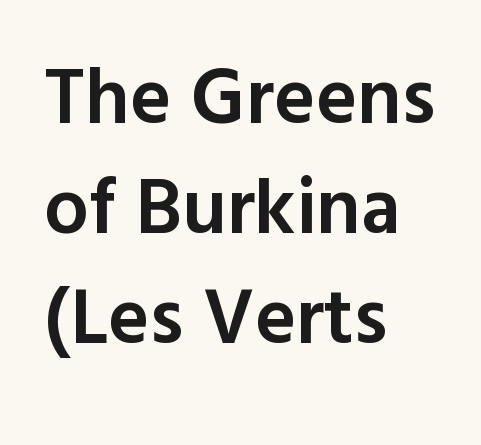
The image shows 79 px semibold sans-serif type, upright; set left-aligned, normal line spacing (1.39x), normal letter spacing, not underlined; a medium x-height.
